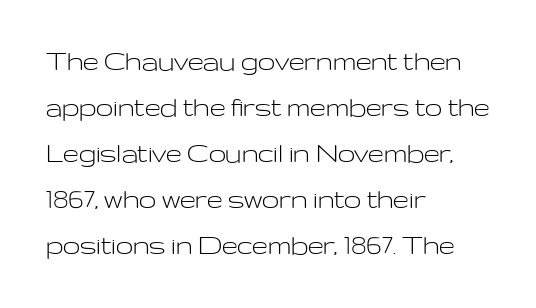
The image shows 31 px light, wide sans-serif type, upright; set left-aligned, normal line spacing (1.48x), normal letter spacing, not underlined; low stroke contrast and a medium x-height.
